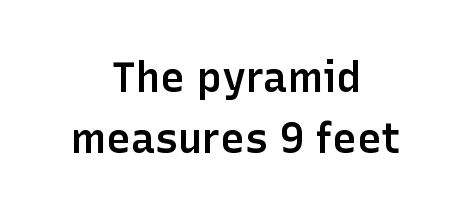
A student would call this center alignment; a typographer would say set centered. Beneath every word, the page is bare. The rendering shows plain stroke endings on the letterforms — a sans-serif design. Nothing unusual about the tracking: characters are spaced as the font intends. Is this a fixed-width face? No — the glyphs have proportional, varying widths. Look at the stroke-to-counter ratio: somewhat heavy, a semibold.
